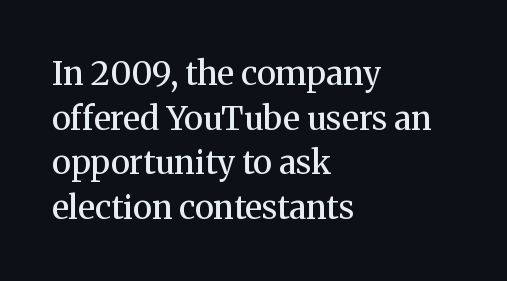
Q: Is the text bold? A: Semi-bold.
Q: Is the text italic (slanted)? A: No, it is upright.
Q: Is the typeface a serif or a sans-serif typeface? A: Serif.
Q: Is the text underlined? A: No.
Q: How is the paragraph aligned? A: Left-aligned.
Q: Is the spacing between letters normal or unusually wide? A: Normal.
Q: Is the spacing between lines tight, normal or loose? A: Normal.
Q: Width (condensed, normal, or wide)? A: Normal.
Q: Stroke contrast? A: Medium.
Q: x-height? A: Medium.
Q: Monospaced? A: No.
